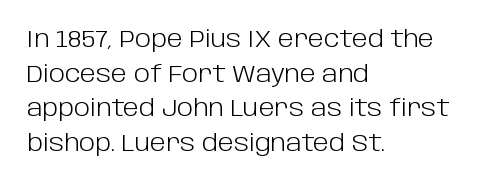
{"italic": "no", "bold": "no", "underline": "no", "align": "left", "line_spacing": "normal", "line_spacing_ratio": 1.44, "letter_spacing": "normal", "letter_spacing_em": 0.0, "glyph_px": 24}
